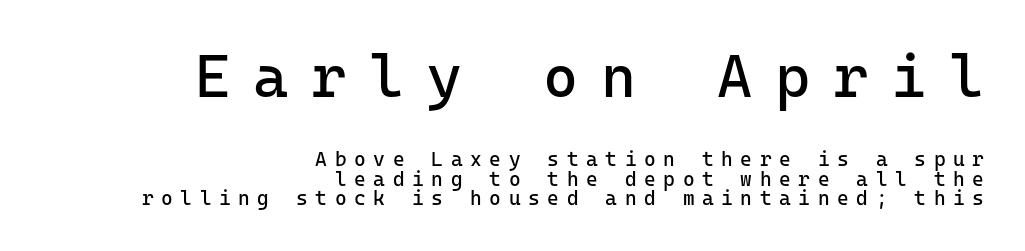
The rendering shrinks the type as you move from the upper chunk to the lower. How would I describe the line gaps? Narrow and economical. Short and long lines alike share a common ending point at right. No word sits above an underline. Look at the tracking — it's clearly loosened, letters drifting apart. Is there any slant? The stems are plumb.
